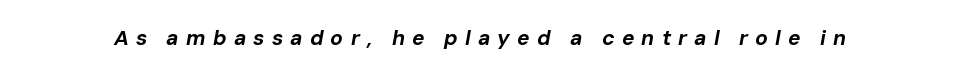
{"italic": "yes", "lean": "right", "slant_degrees": 10, "bold": "yes", "underline": "no", "letter_spacing": "wide", "letter_spacing_em": 0.34, "glyph_px": 21}
